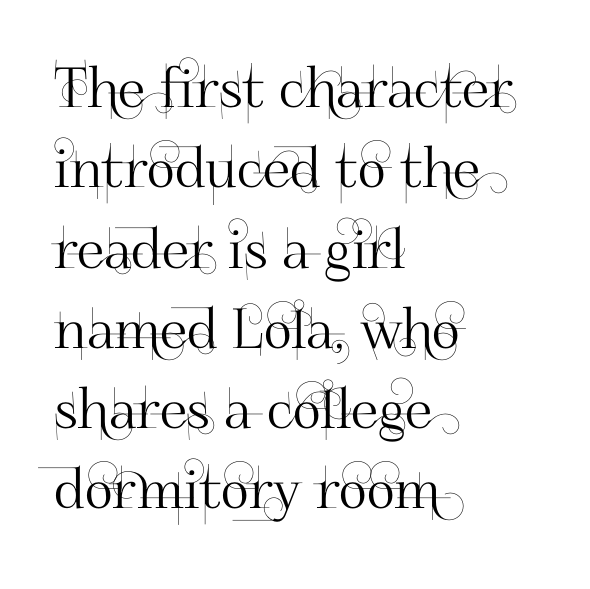
{"serif": "no", "italic": "no", "width": "normal", "stroke_contrast": "high", "x_height": "small", "monospaced": "no", "underline": "no", "align": "left", "line_spacing": "normal", "line_spacing_ratio": 1.46, "letter_spacing": "normal", "letter_spacing_em": 0.0, "glyph_px": 55}
